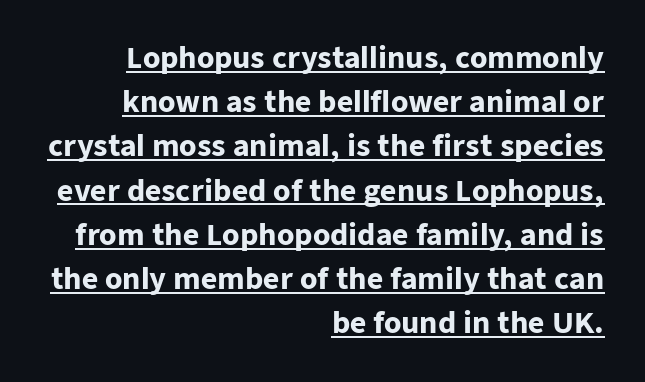
Q: Is the text bold? A: Yes.
Q: Is the text italic (slanted)? A: No, it is upright.
Q: Is the typeface a serif or a sans-serif typeface? A: Sans-serif.
Q: Is the text underlined? A: Yes.
Q: How is the paragraph aligned? A: Right-aligned.
Q: Is the spacing between letters normal or unusually wide? A: Normal.
Q: Is the spacing between lines tight, normal or loose? A: Normal.
Q: Width (condensed, normal, or wide)? A: Normal.
Q: Stroke contrast? A: Low.
Q: x-height? A: Medium.
Q: Monospaced? A: No.
